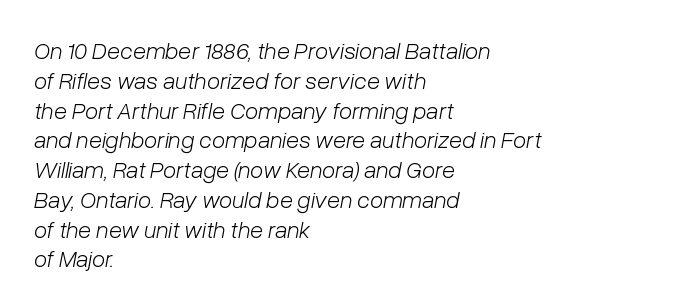
{"italic": "yes", "lean": "right", "slant_degrees": 10, "bold": "no", "underline": "no", "align": "left", "line_spacing_ratio": 1.24, "letter_spacing": "normal", "letter_spacing_em": 0.0, "glyph_px": 24}
